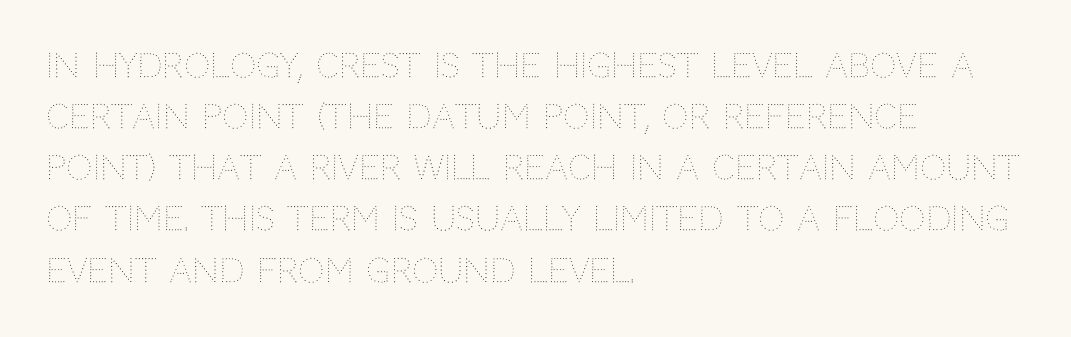
The image shows 33 px thin type, upright; set left-aligned, normal line spacing (1.55x), normal letter spacing, not underlined; medium stroke contrast and a large x-height.
